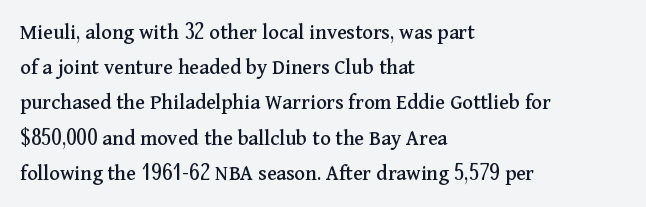
Q: Is the text italic (slanted)? A: No, it is upright.
Q: Is the text underlined? A: No.
Q: How is the paragraph aligned? A: Left-aligned.
Q: Is the spacing between letters normal or unusually wide? A: Normal.
Q: Is the spacing between lines tight, normal or loose? A: Normal.
